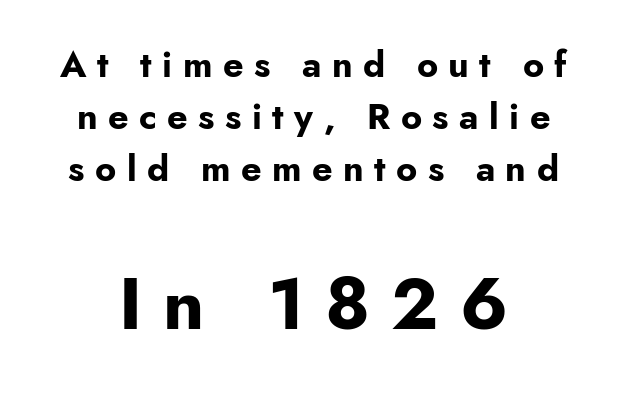
Looks like regular typesetting: each glyph gets only the width it needs. A roman cut, with each character standing at attention. Letterform terminals end flat and unadorned throughout the passage. Typographic density is high because the face is bold. Words appear elongated and porous because spacing is wide.
